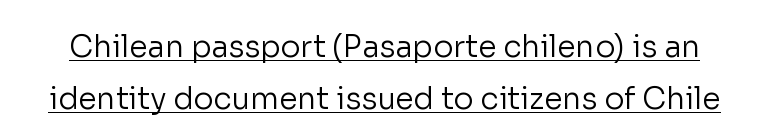
The image shows 30 px regular-weight sans-serif type, upright; set line spacing 1.72x, normal letter spacing, underlined; low stroke contrast and a medium x-height.
